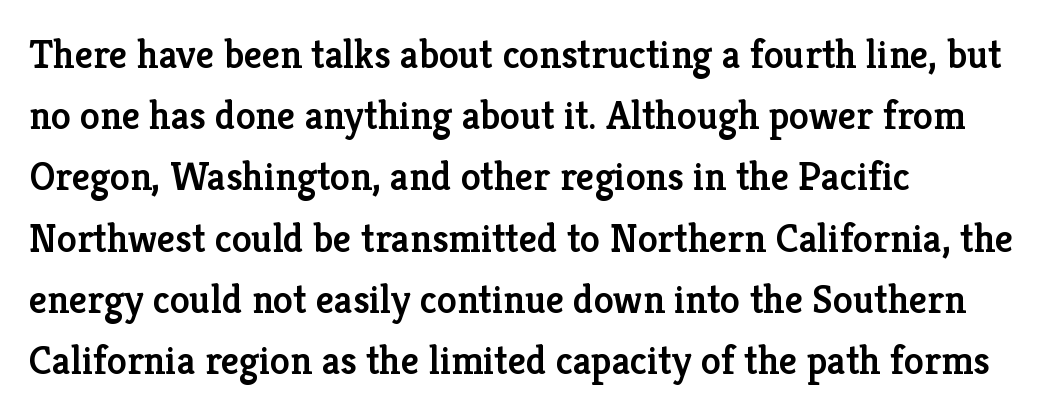
Q: Is the text bold? A: Semi-bold.
Q: Is the text italic (slanted)? A: No, it is upright.
Q: Is the typeface a serif or a sans-serif typeface? A: Serif.
Q: Is the text underlined? A: No.
Q: How is the paragraph aligned? A: Left-aligned.
Q: Is the spacing between letters normal or unusually wide? A: Normal.
Q: Is the spacing between lines tight, normal or loose? A: Normal.
Q: Width (condensed, normal, or wide)? A: Normal.
Q: Stroke contrast? A: Low.
Q: x-height? A: Medium.
Q: Monospaced? A: No.
